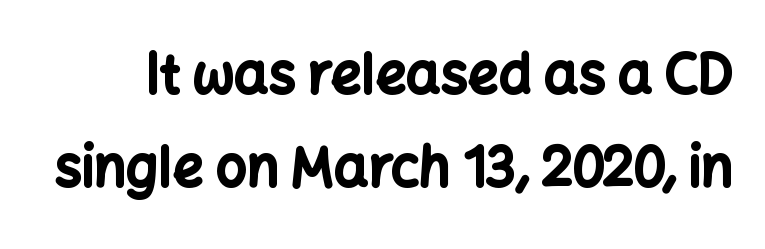
Q: Is the text bold? A: Yes.
Q: Is the text italic (slanted)? A: No, it is upright.
Q: Is the typeface a serif or a sans-serif typeface? A: Sans-serif.
Q: Is the text underlined? A: No.
Q: Is the spacing between letters normal or unusually wide? A: Normal.
Q: Width (condensed, normal, or wide)? A: Normal.
Q: Stroke contrast? A: Low.
Q: x-height? A: Medium.
Q: Monospaced? A: No.
